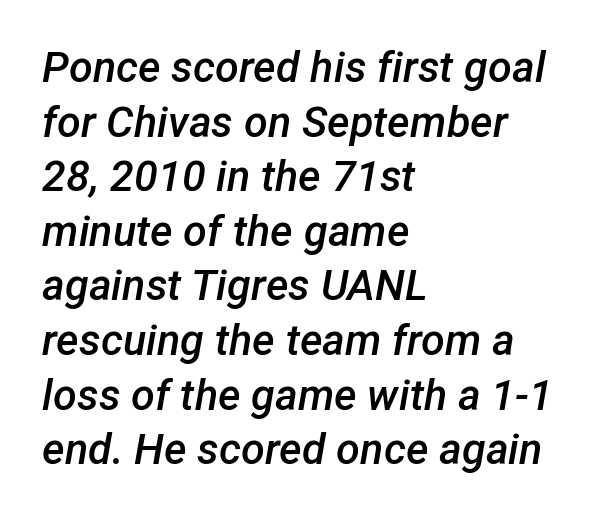
{"italic": "yes", "lean": "right", "slant_degrees": 12, "bold": "semi", "weight": "semibold", "width": "normal", "stroke_contrast": "low", "x_height": "medium", "monospaced": "no", "underline": "no", "align": "left", "line_spacing": "normal", "line_spacing_ratio": 1.27, "letter_spacing": "normal", "letter_spacing_em": 0.0, "glyph_px": 43}
